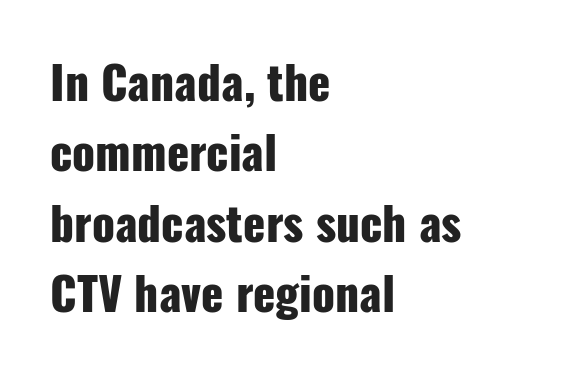
Q: Is the text bold? A: Yes.
Q: Is the text italic (slanted)? A: No, it is upright.
Q: Is the typeface a serif or a sans-serif typeface? A: Sans-serif.
Q: Is the text underlined? A: No.
Q: How is the paragraph aligned? A: Left-aligned.
Q: Is the spacing between letters normal or unusually wide? A: Normal.
Q: Is the spacing between lines tight, normal or loose? A: Normal.
Q: Width (condensed, normal, or wide)? A: Condensed.
Q: Stroke contrast? A: Low.
Q: x-height? A: Medium.
Q: Monospaced? A: No.
